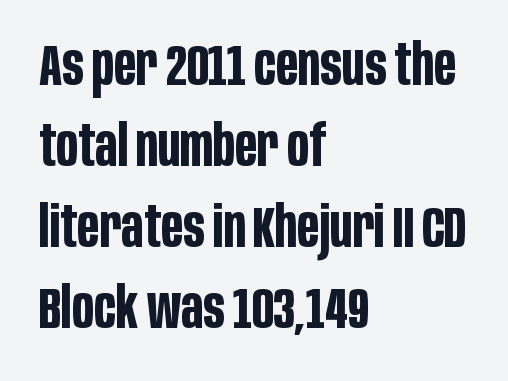
The image shows 57 px bold, condensed sans-serif type, upright; set left-aligned, normal line spacing (1.42x), normal letter spacing, not underlined; low stroke contrast and a large x-height.
